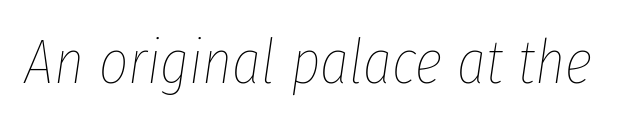
Q: Is the text bold? A: No.
Q: Is the text italic (slanted)? A: Yes, it leans right by about 8 degrees.
Q: Is the text underlined? A: No.
Q: Is the spacing between letters normal or unusually wide? A: Normal.
Q: Width (condensed, normal, or wide)? A: Condensed.
Q: Stroke contrast? A: Low.
Q: x-height? A: Medium.
Q: Monospaced? A: No.
